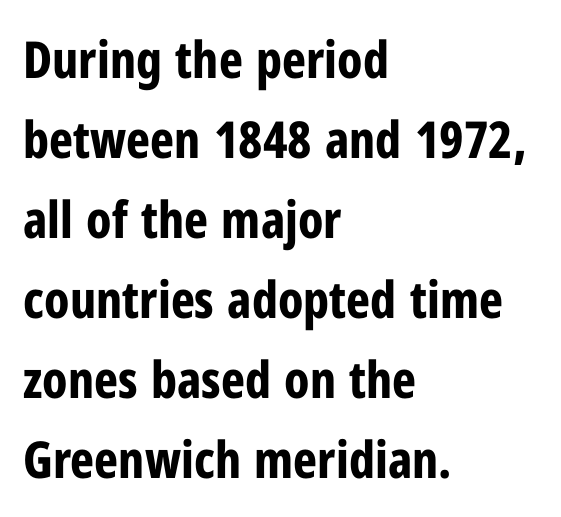
{"serif": "no", "italic": "no", "bold": "yes", "weight": "bold", "width": "condensed", "stroke_contrast": "low", "x_height": "medium", "monospaced": "no", "underline": "no", "align": "left", "line_spacing": "normal", "line_spacing_ratio": 1.57, "letter_spacing": "normal", "letter_spacing_em": 0.0, "glyph_px": 51}
